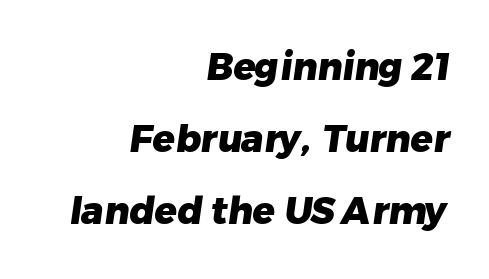
Q: Is the text bold? A: Yes.
Q: Is the typeface a serif or a sans-serif typeface? A: Sans-serif.
Q: Is the text underlined? A: No.
Q: How is the paragraph aligned? A: Right-aligned.
Q: Is the spacing between letters normal or unusually wide? A: Normal.
Q: Is the spacing between lines tight, normal or loose? A: Loose.
Q: Width (condensed, normal, or wide)? A: Normal.
Q: Stroke contrast? A: Low.
Q: x-height? A: Medium.
Q: Monospaced? A: No.
